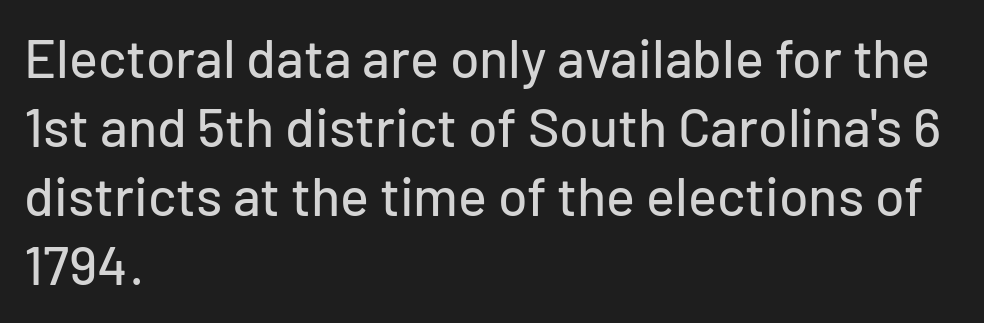
Q: Is the text italic (slanted)? A: No, it is upright.
Q: Is the typeface a serif or a sans-serif typeface? A: Sans-serif.
Q: Is the text underlined? A: No.
Q: How is the paragraph aligned? A: Left-aligned.
Q: Is the spacing between letters normal or unusually wide? A: Normal.
Q: Is the spacing between lines tight, normal or loose? A: Normal.
Q: Width (condensed, normal, or wide)? A: Normal.
Q: Stroke contrast? A: Low.
Q: x-height? A: Medium.
Q: Monospaced? A: No.
